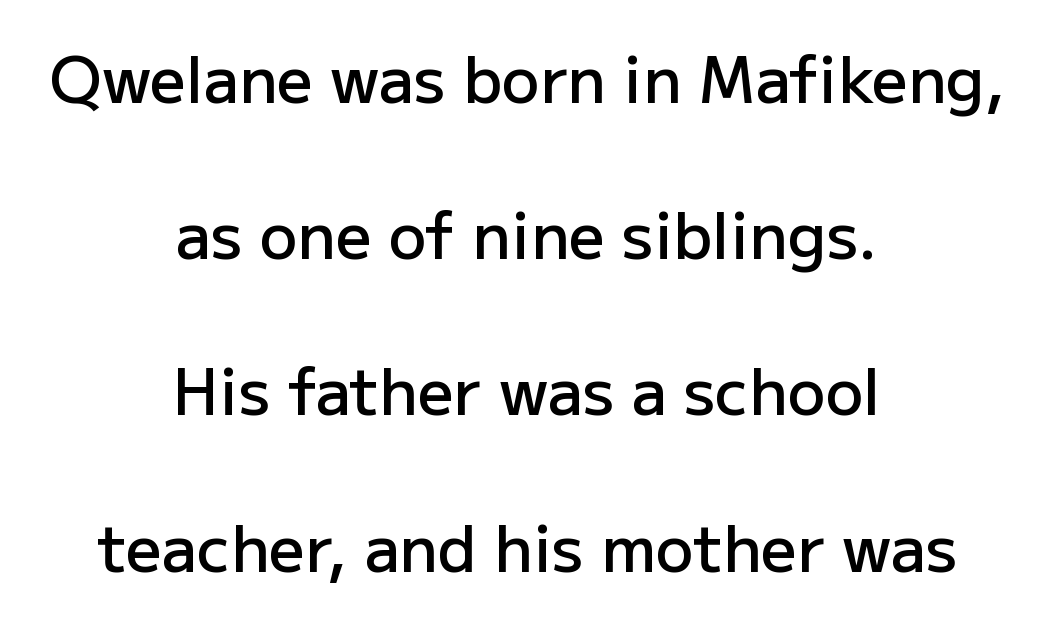
{"serif": "no", "italic": "no", "bold": "semi", "weight": "semibold", "width": "normal", "stroke_contrast": "low", "x_height": "medium", "monospaced": "no", "underline": "no", "align": "center", "line_spacing": "loose", "line_spacing_ratio": 2.48, "letter_spacing": "normal", "letter_spacing_em": 0.0, "glyph_px": 63}
